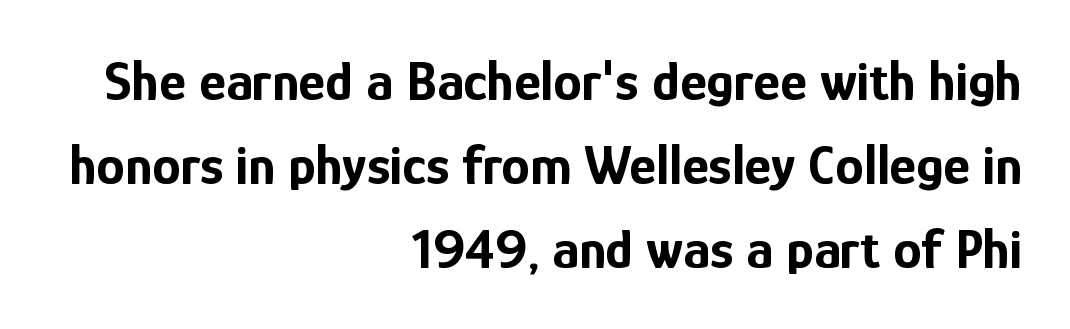
Line ends are locked; line starts wander. The letters sit at their default tracking, neither squeezed nor spread. This is the regular roman posture of the typeface. Anything drawn beneath the words? Only blank space.
